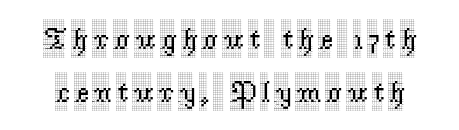
{"serif": "yes", "italic": "no", "width": "condensed", "x_height": "large", "monospaced": "no", "underline": "no", "line_spacing_ratio": 1.76, "glyph_px": 30}
